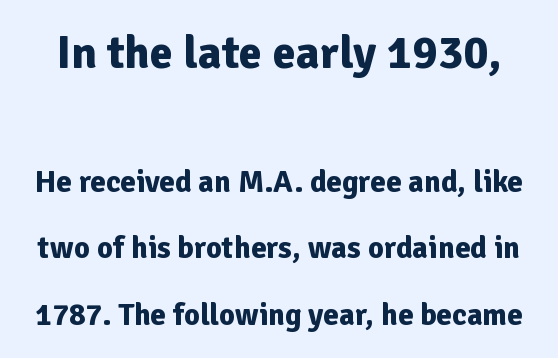
Note: larger setting up top, smaller setting below. Heft: maximum for text — a bold. Each letter's strokes conclude bluntly, with no projecting serifs. The space directly below the letters is spotless. Glyph-to-glyph distance matches everyday printed text.
